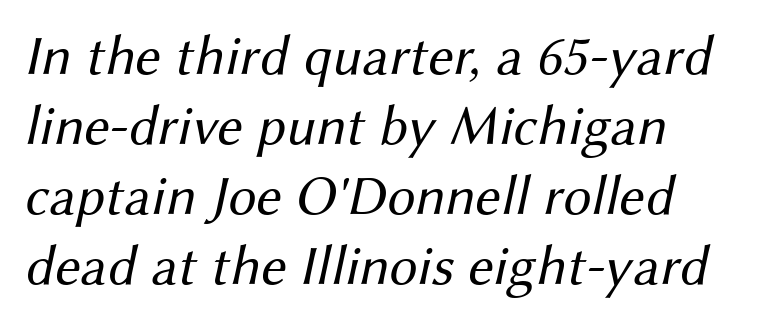
I'd call this a sans setting — the letters go barefoot. Quick note: interline space is typical. Stems and bowls with no extra thickness — not bold. Is the letter spacing exaggerated? No — it looks like the ordinary default. Horizontally, the lines are justified to the leading edge only.
